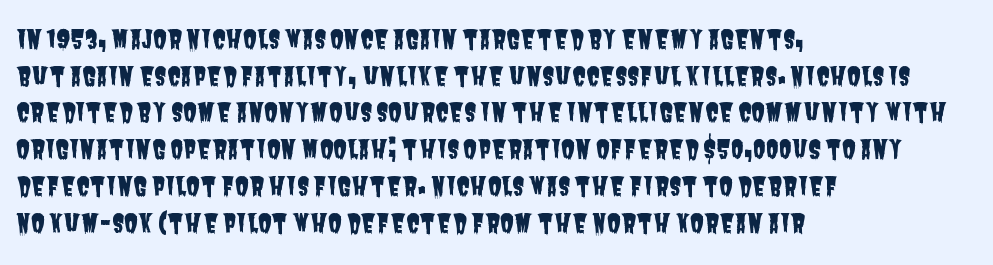
{"underline": "no", "align": "left", "line_spacing": "normal", "line_spacing_ratio": 1.47, "letter_spacing": "normal", "letter_spacing_em": 0.0, "glyph_px": 25}
